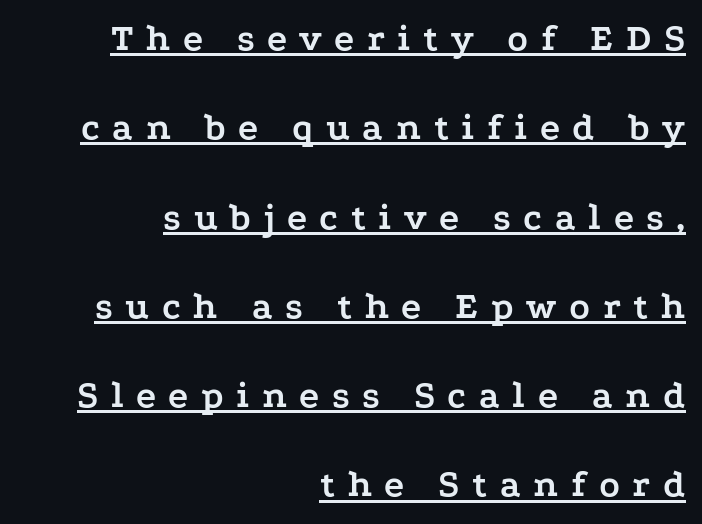
Q: Is the text bold? A: Yes.
Q: Is the text italic (slanted)? A: No, it is upright.
Q: Is the typeface a serif or a sans-serif typeface? A: Serif.
Q: Is the text underlined? A: Yes.
Q: How is the paragraph aligned? A: Right-aligned.
Q: Is the spacing between letters normal or unusually wide? A: Unusually wide.
Q: Is the spacing between lines tight, normal or loose? A: Loose.
Q: Width (condensed, normal, or wide)? A: Wide.
Q: Stroke contrast? A: Low.
Q: x-height? A: Medium.
Q: Monospaced? A: No.
